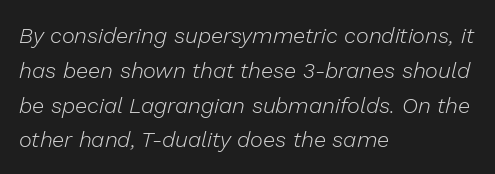
{"italic": "yes", "lean": "right", "slant_degrees": 13, "bold": "no", "underline": "no", "align": "left", "line_spacing": "normal", "line_spacing_ratio": 1.58, "letter_spacing": "normal", "letter_spacing_em": 0.0, "glyph_px": 22}
